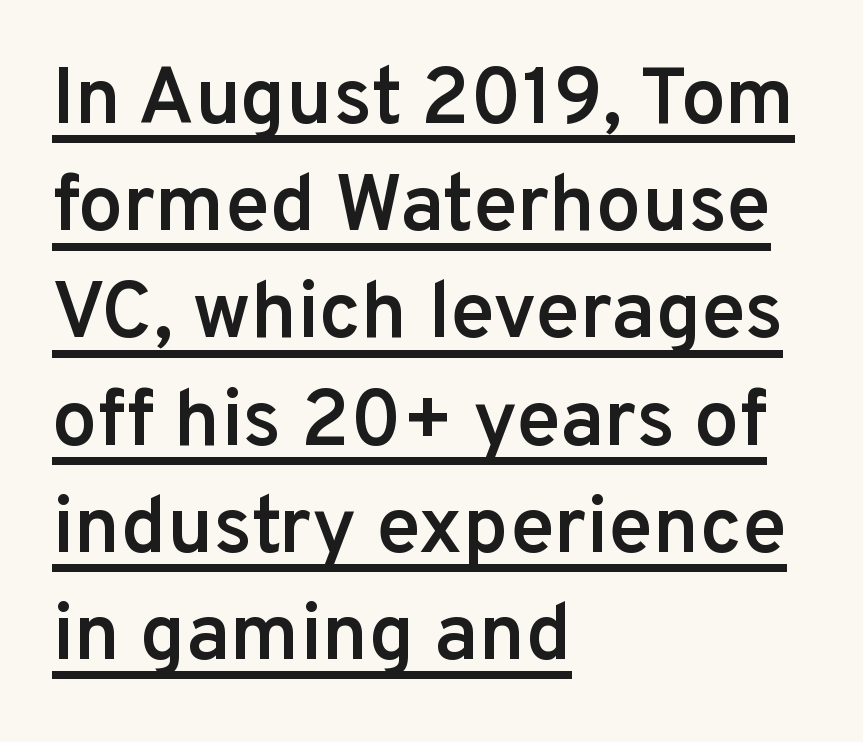
Firm but not heavy-handed strokes: this text is semibold. The rendering uses natural spacing where letterforms have individual widths. It's the straight-up-and-down kind of type. Each letter's strokes conclude bluntly, with no projecting serifs. The string is rendered with underlining switched on. Compared with a centered layout, this one pins lines to the left instead.
